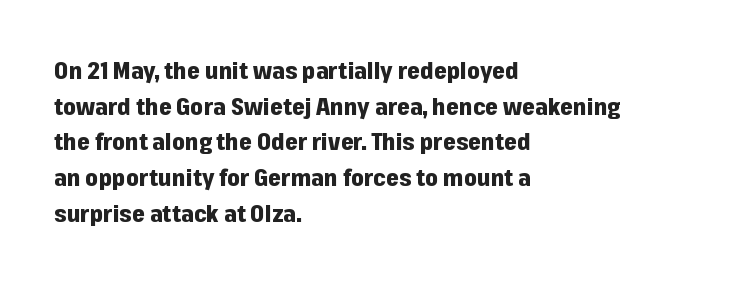
{"italic": "no", "bold": "yes", "underline": "no", "align": "left", "line_spacing": "normal", "line_spacing_ratio": 1.55, "letter_spacing": "normal", "letter_spacing_em": 0.0, "glyph_px": 23}
